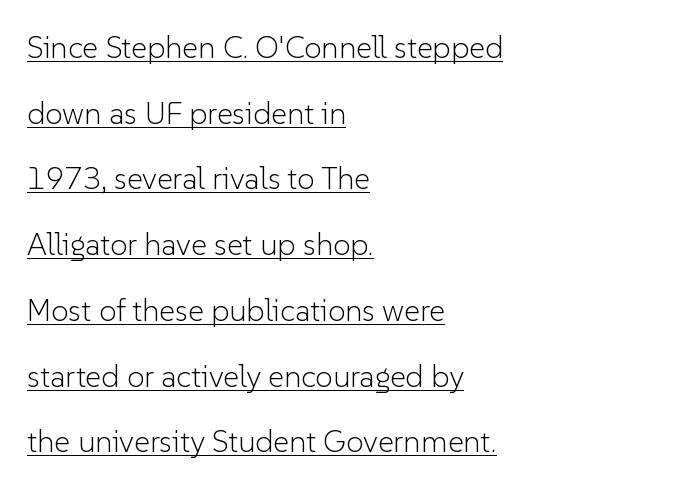
Q: Is the text bold? A: No.
Q: Is the text italic (slanted)? A: No, it is upright.
Q: Is the typeface a serif or a sans-serif typeface? A: Sans-serif.
Q: Is the text underlined? A: Yes.
Q: How is the paragraph aligned? A: Left-aligned.
Q: Is the spacing between letters normal or unusually wide? A: Normal.
Q: Is the spacing between lines tight, normal or loose? A: Loose.
Q: Width (condensed, normal, or wide)? A: Normal.
Q: Stroke contrast? A: Low.
Q: x-height? A: Medium.
Q: Monospaced? A: No.
